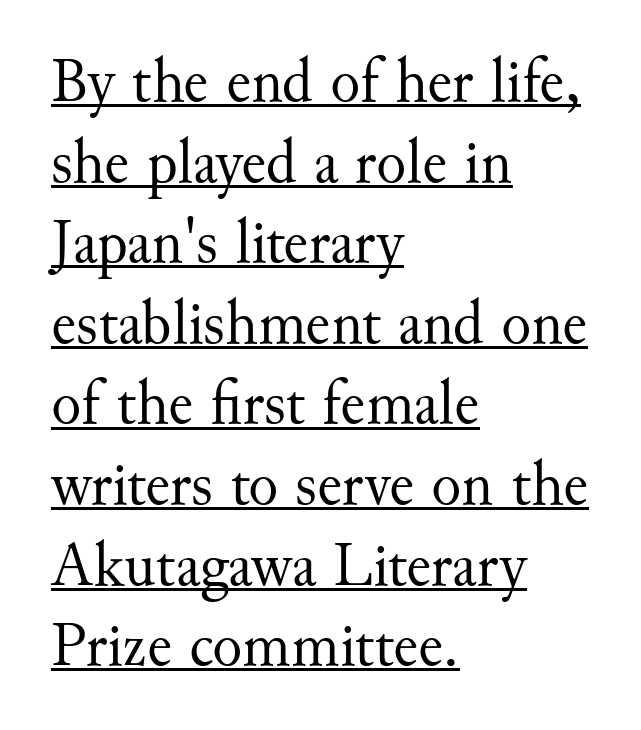
{"serif": "yes", "italic": "no", "bold": "no", "weight": "regular", "width": "normal", "stroke_contrast": "medium", "x_height": "small", "monospaced": "no", "underline": "yes", "align": "left", "line_spacing": "normal", "line_spacing_ratio": 1.3, "letter_spacing": "normal", "letter_spacing_em": 0.0, "glyph_px": 62}
